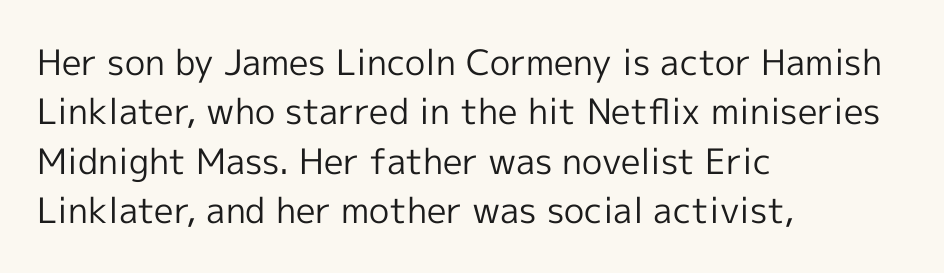
The image shows 35 px regular-weight sans-serif type, upright; set left-aligned, normal line spacing (1.41x), normal letter spacing, not underlined; a medium x-height.
